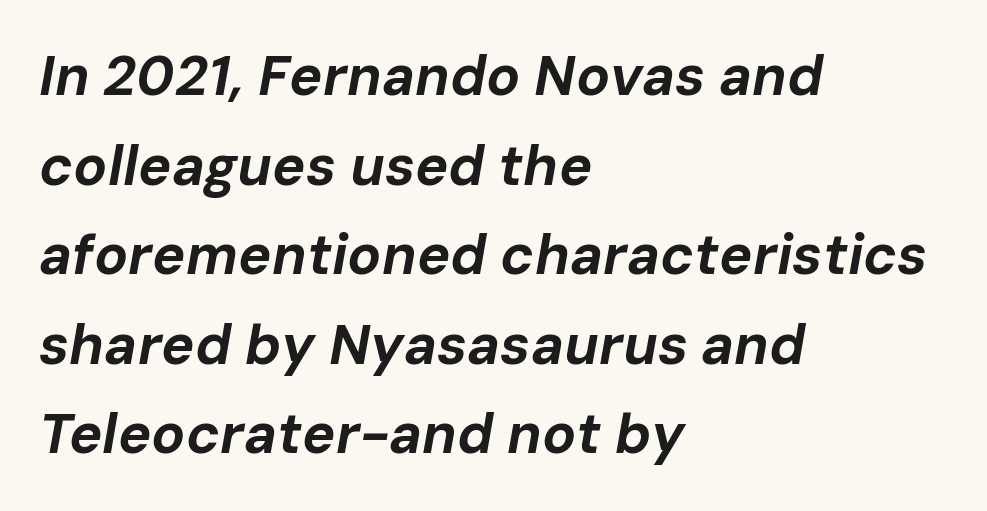
Q: Is the text bold? A: Yes.
Q: Is the text italic (slanted)? A: Yes, it leans right by about 10 degrees.
Q: Is the text underlined? A: No.
Q: How is the paragraph aligned? A: Left-aligned.
Q: Is the spacing between letters normal or unusually wide? A: Normal.
Q: Is the spacing between lines tight, normal or loose? A: Normal.
Q: Width (condensed, normal, or wide)? A: Normal.
Q: Stroke contrast? A: Low.
Q: x-height? A: Medium.
Q: Monospaced? A: No.
